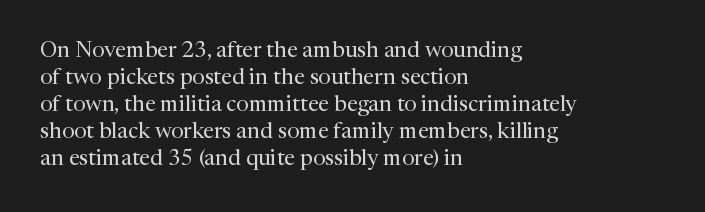
Q: Is the text bold? A: No.
Q: Is the text italic (slanted)? A: No, it is upright.
Q: Is the text underlined? A: No.
Q: How is the paragraph aligned? A: Left-aligned.
Q: Is the spacing between letters normal or unusually wide? A: Normal.
